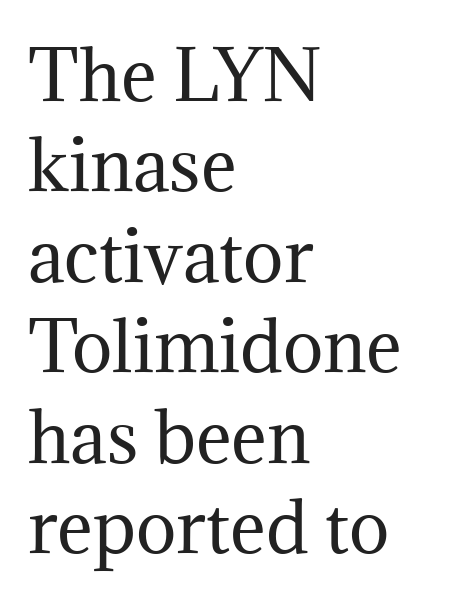
The image shows 68 px regular-weight serif type, upright; set left-aligned, normal line spacing (1.33x), normal letter spacing, not underlined; medium stroke contrast and a medium x-height.
